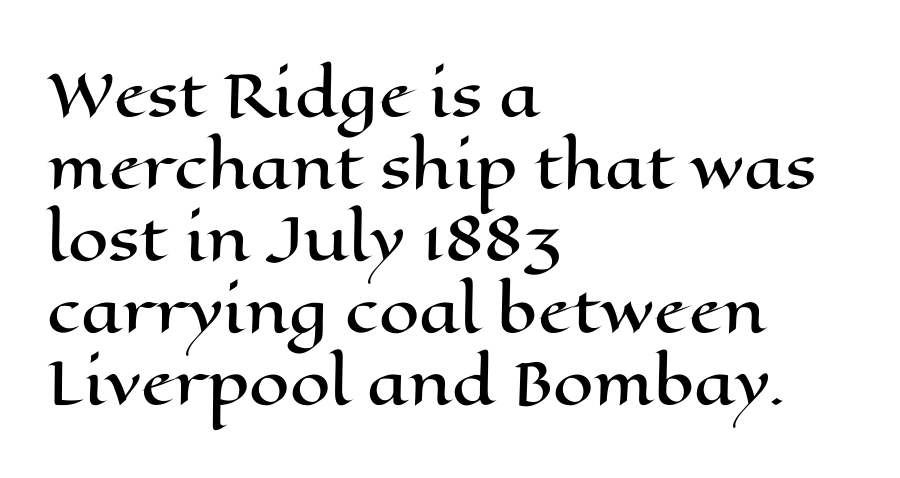
How are the letters spaced? Ordinarily, with no added tracking. Italic: no, the glyphs are upright roman. Proportional: the letters do not fall into vertical columns. Line starts are locked; line ends wander. The baseline area is clear.
